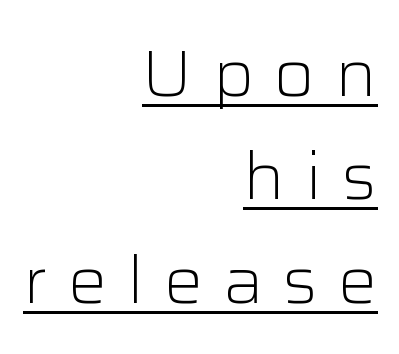
The image shows 65 px light sans-serif type, upright; set right-aligned, normal line spacing (1.59x), unusually wide letter spacing (+0.31 em), underlined; low stroke contrast and a medium x-height.
